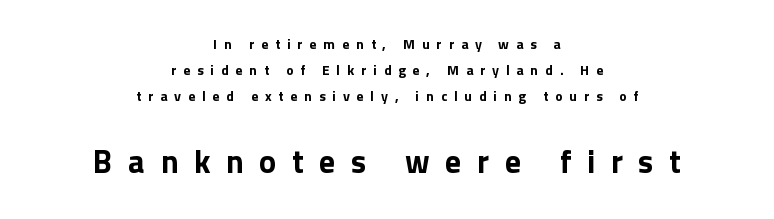
Q: Is the text bold? A: Yes.
Q: Is the text italic (slanted)? A: No, it is upright.
Q: Is the typeface a serif or a sans-serif typeface? A: Sans-serif.
Q: Is the text underlined? A: No.
Q: How is the paragraph aligned? A: Centered.
Q: Is the spacing between letters normal or unusually wide? A: Unusually wide.
Q: Which block of text is set in a larger size, the first (top) or the second (bottom)? A: The second (bottom) one.
Q: Width (condensed, normal, or wide)? A: Normal.
Q: x-height? A: Medium.
Q: Monospaced? A: No.
